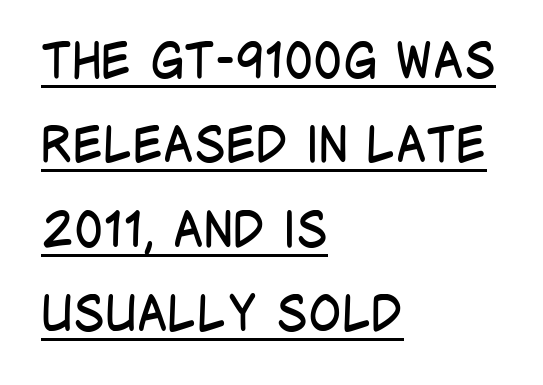
{"serif": "no", "italic": "no", "bold": "no", "weight": "regular", "width": "condensed", "stroke_contrast": "low", "x_height": "large", "monospaced": "no", "underline": "yes", "align": "left", "line_spacing_ratio": 1.72, "letter_spacing": "normal", "letter_spacing_em": 0.0, "glyph_px": 49}
